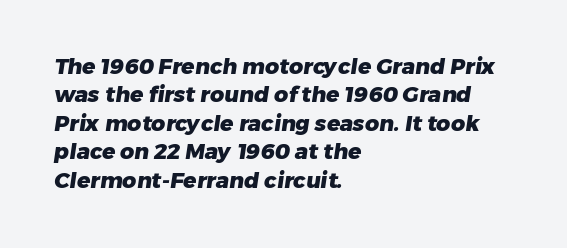
The image shows 22 px bold type; set left-aligned, normal line spacing (1.29x), normal letter spacing, not underlined.
